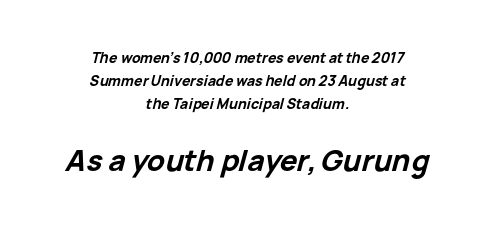
{"italic": "yes", "lean": "right", "slant_degrees": 15, "bold": "yes", "weight": "bold", "width": "normal", "stroke_contrast": "low", "x_height": "medium", "monospaced": "no", "underline": "no", "align": "center", "line_spacing": "normal", "line_spacing_ratio": 1.65, "letter_spacing": "normal", "letter_spacing_em": 0.0, "larger_block": "second", "size_ratio": 2.07, "glyph_px": 29}
